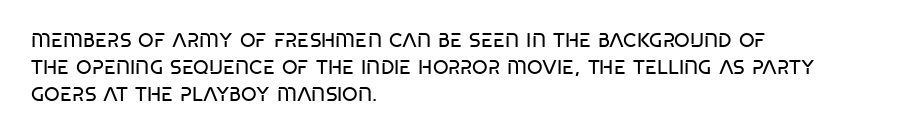
{"italic": "no", "bold": "no", "underline": "no", "align": "left", "line_spacing": "normal", "line_spacing_ratio": 1.35, "letter_spacing": "normal", "letter_spacing_em": 0.0, "glyph_px": 20}
